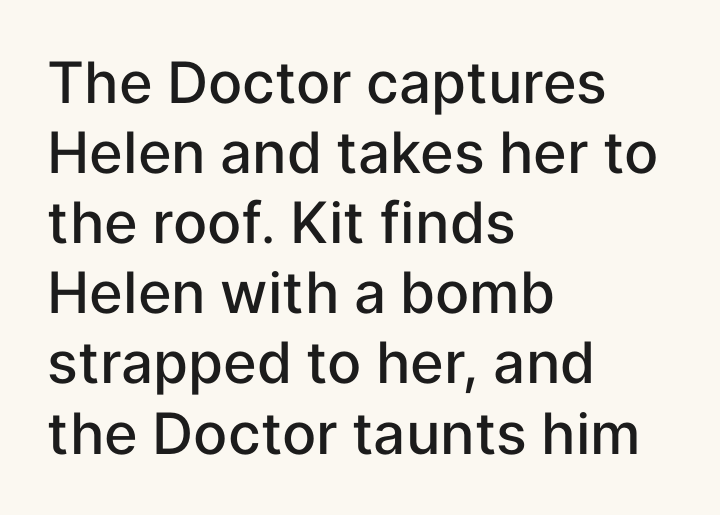
The image shows 57 px semibold sans-serif type, upright; set left-aligned, line spacing 1.23x, normal letter spacing, not underlined; low stroke contrast and a medium x-height.
